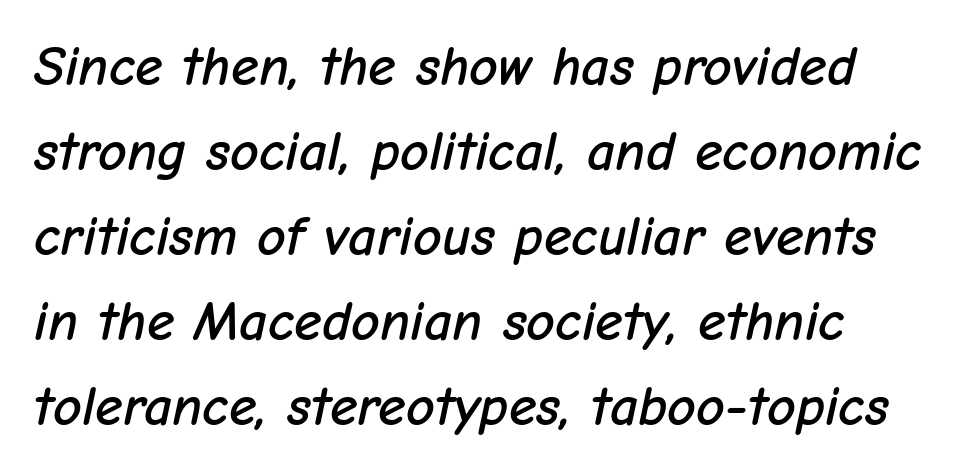
{"italic": "yes", "lean": "right", "slant_degrees": 12, "width": "normal", "stroke_contrast": "low", "x_height": "medium", "monospaced": "no", "underline": "no", "align": "left", "line_spacing": "normal", "line_spacing_ratio": 1.52, "letter_spacing": "normal", "letter_spacing_em": 0.0, "glyph_px": 56}
